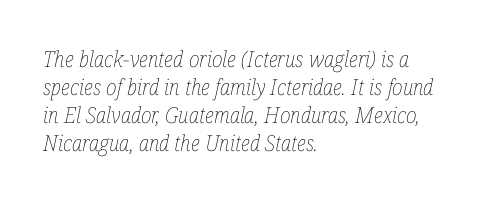
Q: Is the text bold? A: No.
Q: Is the text italic (slanted)? A: Yes, it leans right by about 12 degrees.
Q: Is the text underlined? A: No.
Q: How is the paragraph aligned? A: Left-aligned.
Q: Is the spacing between letters normal or unusually wide? A: Normal.
Q: Is the spacing between lines tight, normal or loose? A: Normal.
